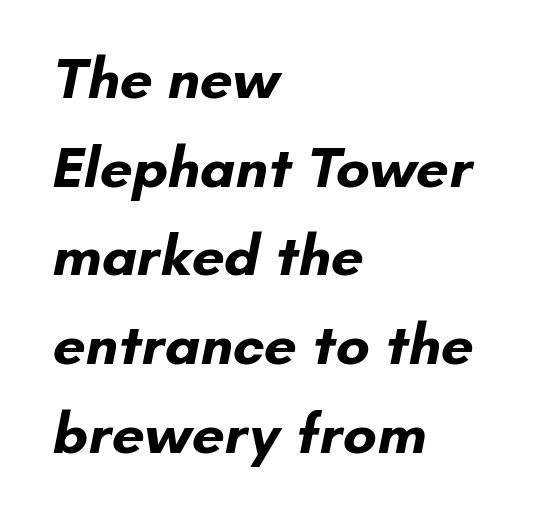
{"serif": "no", "bold": "yes", "weight": "bold", "width": "normal", "stroke_contrast": "low", "x_height": "small", "monospaced": "no", "underline": "no", "align": "left", "line_spacing": "normal", "line_spacing_ratio": 1.53, "letter_spacing": "normal", "letter_spacing_em": 0.0, "glyph_px": 58}
